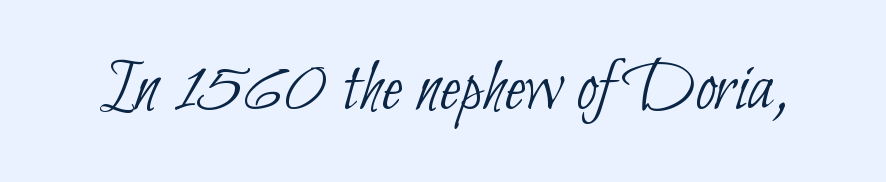
{"serif": "no", "bold": "no", "weight": "thin", "width": "condensed", "stroke_contrast": "low", "x_height": "small", "monospaced": "no", "underline": "no", "letter_spacing": "normal", "letter_spacing_em": 0.0, "glyph_px": 75}
